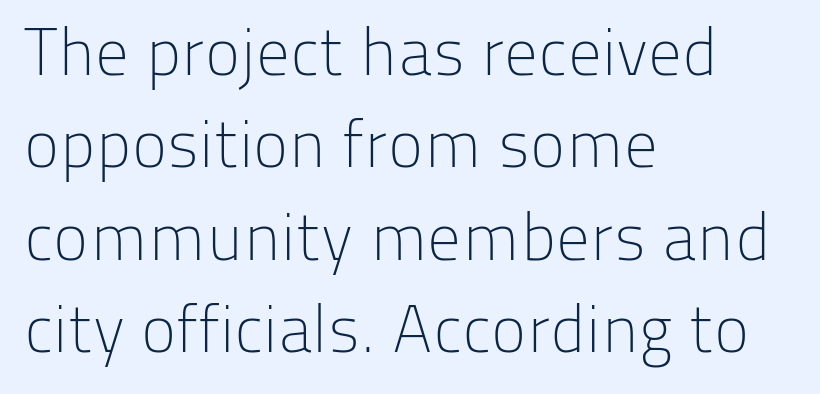
The face used here is proportionally spaced, like ordinary book or web type. This is roman type, the default non-slanted kind. Typeset ragged right — the left edge is the straight one. Stroke mass is kept to a normal reading level or below. This rendering employs a face without finishing strokes, i.e., a sans-serif.
